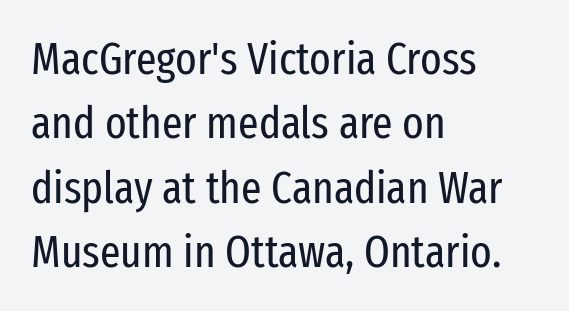
{"serif": "no", "italic": "no", "bold": "no", "weight": "regular", "width": "condensed", "stroke_contrast": "low", "x_height": "medium", "monospaced": "no", "underline": "no", "align": "left", "line_spacing": "normal", "line_spacing_ratio": 1.43, "letter_spacing": "normal", "letter_spacing_em": 0.0, "glyph_px": 45}
